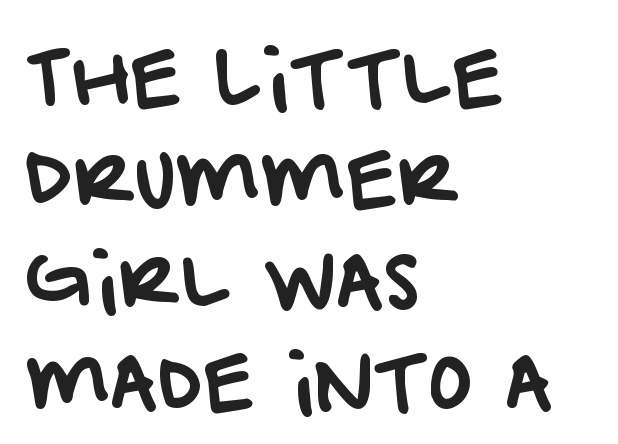
The image shows 74 px sans-serif type; set left-aligned, normal line spacing (1.37x), normal letter spacing, not underlined; low stroke contrast and a large x-height.
